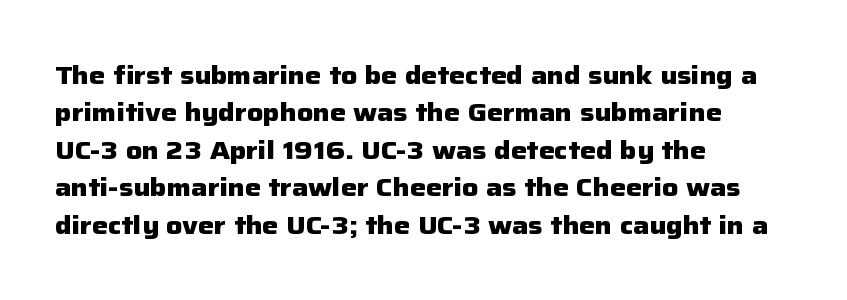
Baseline-to-baseline distance is the conventional proportion of letter height. The typesetter chose a ragged-right arrangement here. The zone under the glyphs is completely vacant. Typesetter's note: full bold, strokes at maximum text heaviness. In terms of posture, this sample is upright. The horizontal fit of the characters is conventional and even.
